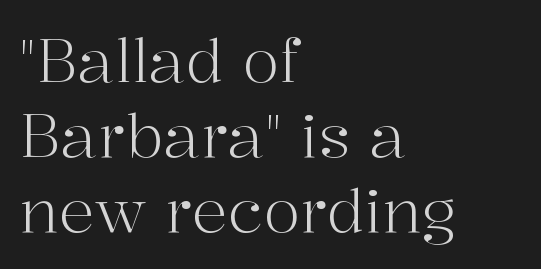
Q: Is the text bold? A: No.
Q: Is the text italic (slanted)? A: No, it is upright.
Q: Is the typeface a serif or a sans-serif typeface? A: Serif.
Q: Is the text underlined? A: No.
Q: How is the paragraph aligned? A: Left-aligned.
Q: Is the spacing between letters normal or unusually wide? A: Normal.
Q: Is the spacing between lines tight, normal or loose? A: Normal.
Q: Width (condensed, normal, or wide)? A: Normal.
Q: Stroke contrast? A: High.
Q: x-height? A: Medium.
Q: Monospaced? A: No.
